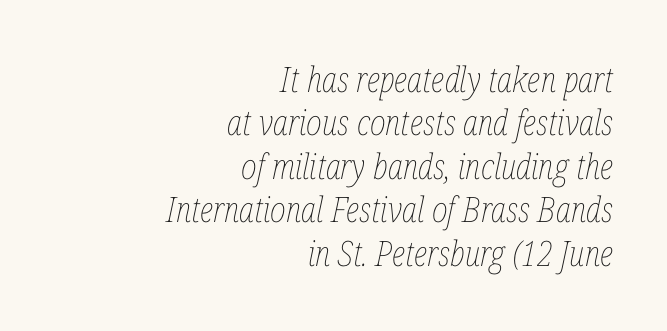
Q: Is the text bold? A: No.
Q: Is the text italic (slanted)? A: Yes, it leans right by about 12 degrees.
Q: Is the text underlined? A: No.
Q: How is the paragraph aligned? A: Right-aligned.
Q: Is the spacing between letters normal or unusually wide? A: Normal.
Q: Width (condensed, normal, or wide)? A: Condensed.
Q: Stroke contrast? A: Low.
Q: x-height? A: Medium.
Q: Monospaced? A: No.
